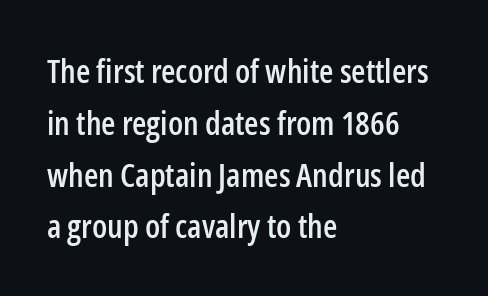
Q: Is the text italic (slanted)? A: No, it is upright.
Q: Is the typeface a serif or a sans-serif typeface? A: Sans-serif.
Q: Is the text underlined? A: No.
Q: How is the paragraph aligned? A: Left-aligned.
Q: Is the spacing between letters normal or unusually wide? A: Normal.
Q: Is the spacing between lines tight, normal or loose? A: Normal.
Q: Width (condensed, normal, or wide)? A: Condensed.
Q: Stroke contrast? A: Low.
Q: x-height? A: Medium.
Q: Monospaced? A: No.
